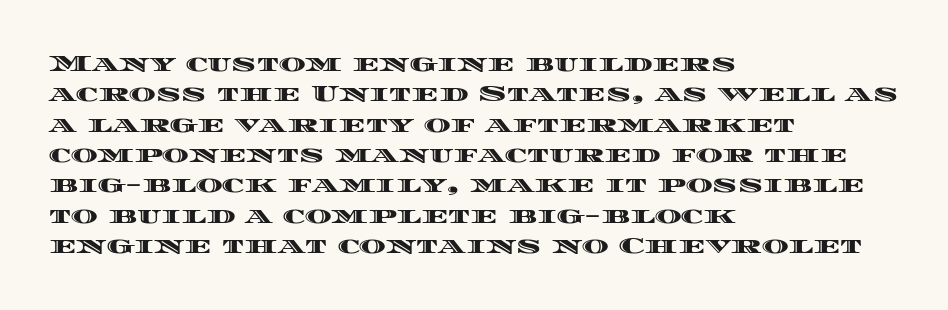
The image shows 23 px text type, upright; set left-aligned, normal line spacing (1.32x), normal letter spacing, not underlined.
